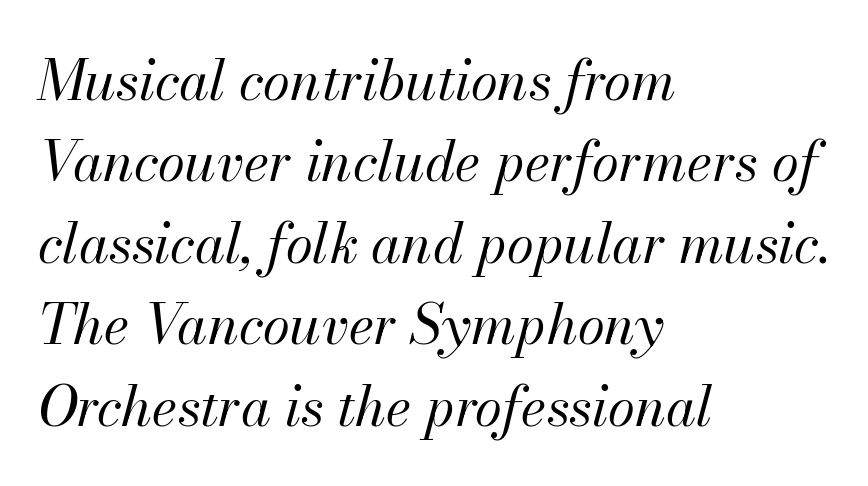
Q: Is the text bold? A: No.
Q: Is the text italic (slanted)? A: Yes, it leans right by about 13 degrees.
Q: Is the text underlined? A: No.
Q: How is the paragraph aligned? A: Left-aligned.
Q: Is the spacing between letters normal or unusually wide? A: Normal.
Q: Is the spacing between lines tight, normal or loose? A: Normal.
Q: Width (condensed, normal, or wide)? A: Normal.
Q: Stroke contrast? A: Medium.
Q: x-height? A: Small.
Q: Monospaced? A: No.
